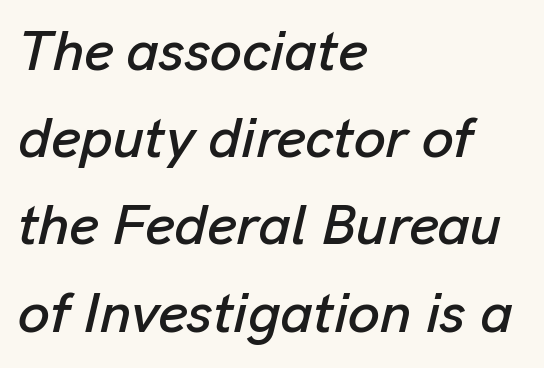
The passage shown is typed in a proportional face where columns would drift. Is there much room between lines? A standard amount, neither cramped nor airy. This rendering uses left alignment, leaving the right contour irregular. Descenders hang freely into open space.
